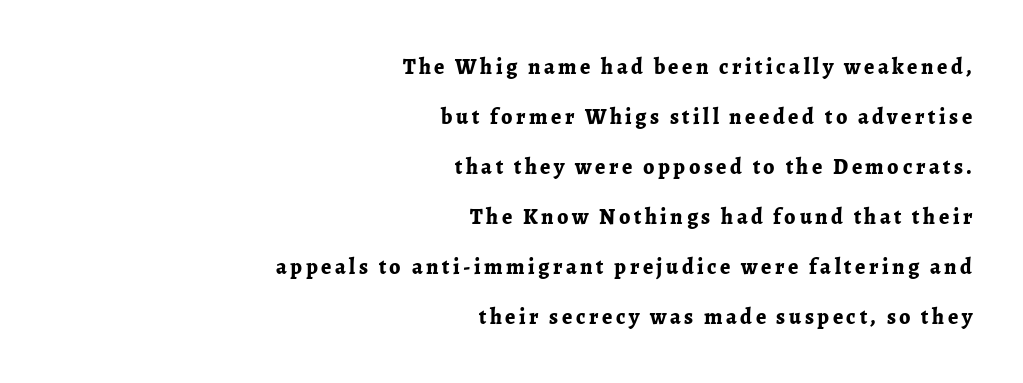
{"italic": "no", "bold": "yes", "underline": "no", "align": "right", "line_spacing": "loose", "line_spacing_ratio": 2.27, "glyph_px": 22}
